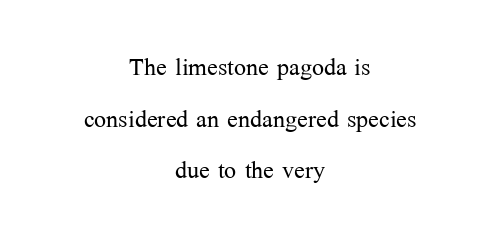
{"serif": "yes", "italic": "no", "bold": "no", "weight": "light", "width": "normal", "stroke_contrast": "medium", "x_height": "medium", "monospaced": "no", "underline": "no", "align": "center", "line_spacing": "normal", "line_spacing_ratio": 1.61, "letter_spacing": "normal", "letter_spacing_em": 0.0, "glyph_px": 32}
